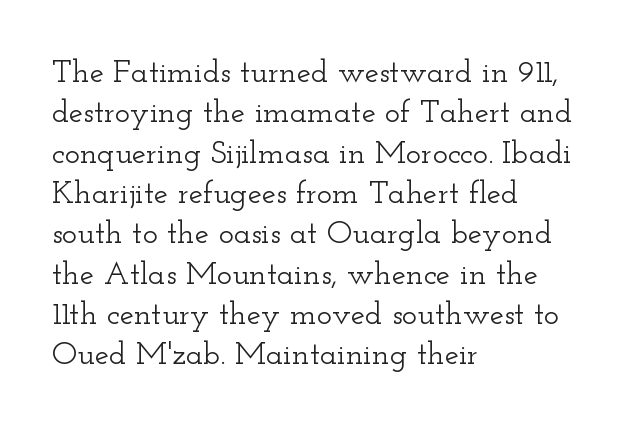
Q: Is the text italic (slanted)? A: No, it is upright.
Q: Is the typeface a serif or a sans-serif typeface? A: Serif.
Q: Is the text underlined? A: No.
Q: How is the paragraph aligned? A: Left-aligned.
Q: Is the spacing between letters normal or unusually wide? A: Normal.
Q: Is the spacing between lines tight, normal or loose? A: Normal.
Q: Width (condensed, normal, or wide)? A: Wide.
Q: Stroke contrast? A: Low.
Q: x-height? A: Small.
Q: Monospaced? A: No.
